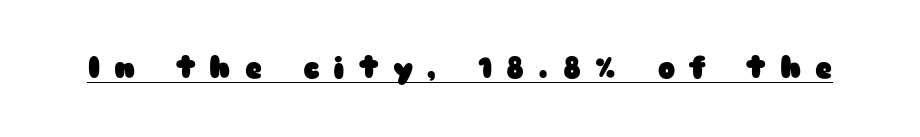
The image shows 29 px heavy, wide sans-serif type, upright; set unusually wide letter spacing (+0.49 em), underlined; low stroke contrast and a medium x-height.
